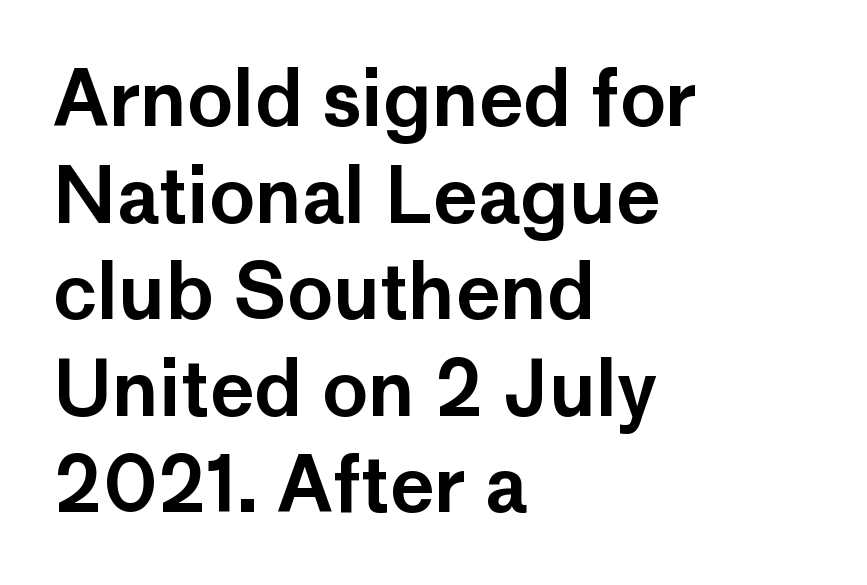
Q: Is the text italic (slanted)? A: No, it is upright.
Q: Is the typeface a serif or a sans-serif typeface? A: Sans-serif.
Q: Is the text underlined? A: No.
Q: How is the paragraph aligned? A: Left-aligned.
Q: Is the spacing between letters normal or unusually wide? A: Normal.
Q: Is the spacing between lines tight, normal or loose? A: Normal.
Q: Width (condensed, normal, or wide)? A: Normal.
Q: Stroke contrast? A: Low.
Q: x-height? A: Medium.
Q: Monospaced? A: No.
